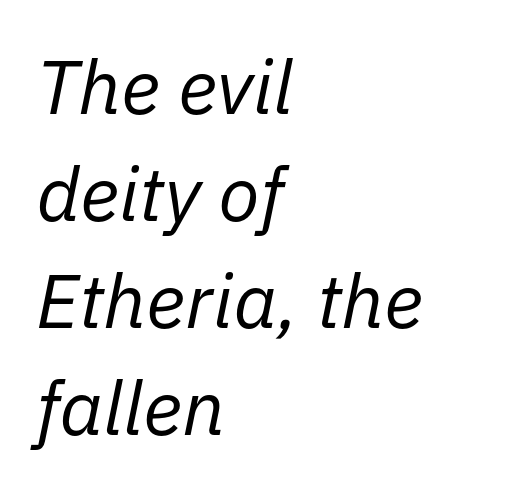
{"italic": "yes", "lean": "right", "slant_degrees": 11, "bold": "no", "weight": "regular", "width": "normal", "stroke_contrast": "low", "x_height": "medium", "monospaced": "no", "underline": "no", "align": "left", "line_spacing": "normal", "line_spacing_ratio": 1.41, "letter_spacing": "normal", "letter_spacing_em": 0.0, "glyph_px": 76}
